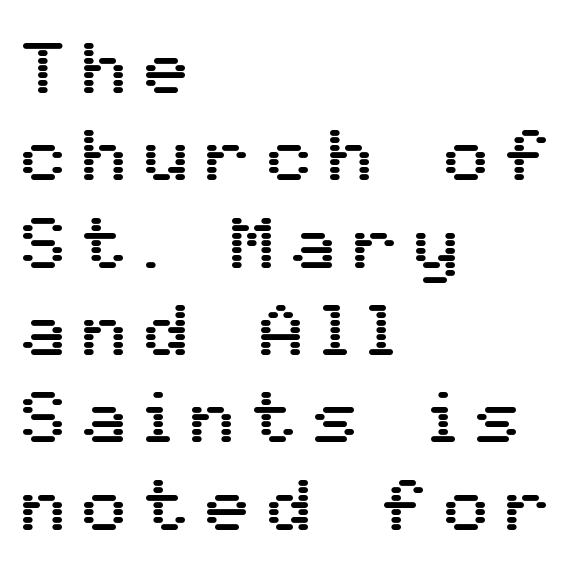
Q: Is the text italic (slanted)? A: No, it is upright.
Q: Is the typeface a serif or a sans-serif typeface? A: Sans-serif.
Q: Is the text underlined? A: No.
Q: How is the paragraph aligned? A: Left-aligned.
Q: Is the spacing between letters normal or unusually wide? A: Unusually wide.
Q: Width (condensed, normal, or wide)? A: Normal.
Q: Stroke contrast? A: Medium.
Q: x-height? A: Medium.
Q: Monospaced? A: No.
